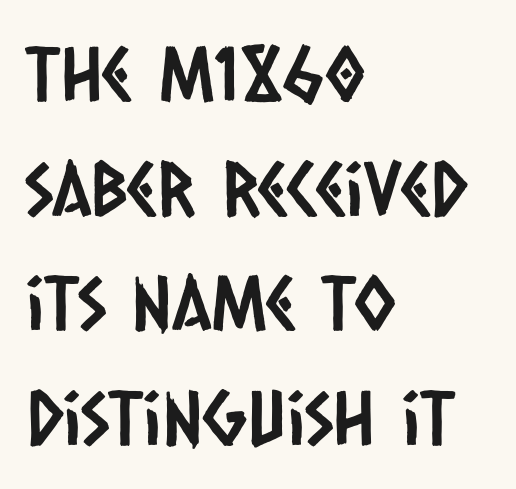
Q: Is the typeface a serif or a sans-serif typeface? A: Sans-serif.
Q: Is the text underlined? A: No.
Q: How is the paragraph aligned? A: Left-aligned.
Q: Is the spacing between letters normal or unusually wide? A: Normal.
Q: Is the spacing between lines tight, normal or loose? A: Normal.
Q: Width (condensed, normal, or wide)? A: Condensed.
Q: Stroke contrast? A: Low.
Q: x-height? A: Large.
Q: Monospaced? A: No.
